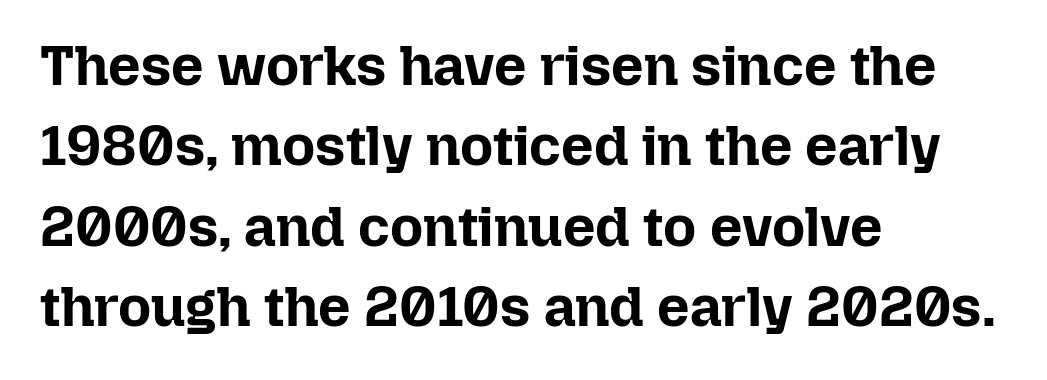
{"italic": "no", "bold": "yes", "weight": "bold", "width": "normal", "stroke_contrast": "low", "x_height": "medium", "monospaced": "no", "underline": "no", "align": "left", "line_spacing": "normal", "line_spacing_ratio": 1.41, "letter_spacing": "normal", "letter_spacing_em": 0.0, "glyph_px": 57}
